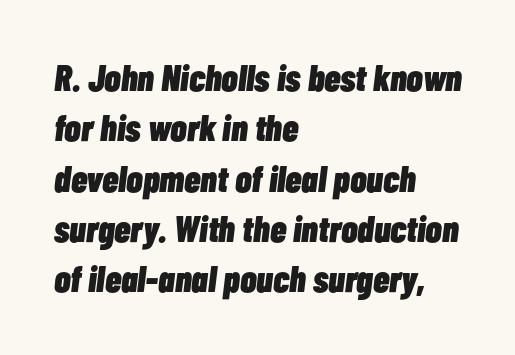
Q: Is the text bold? A: Yes.
Q: Is the text italic (slanted)? A: Yes, it leans right by about 7 degrees.
Q: Is the text underlined? A: No.
Q: How is the paragraph aligned? A: Left-aligned.
Q: Is the spacing between letters normal or unusually wide? A: Normal.
Q: Is the spacing between lines tight, normal or loose? A: Normal.
Q: Width (condensed, normal, or wide)? A: Condensed.
Q: Stroke contrast? A: Low.
Q: x-height? A: Medium.
Q: Monospaced? A: No.
